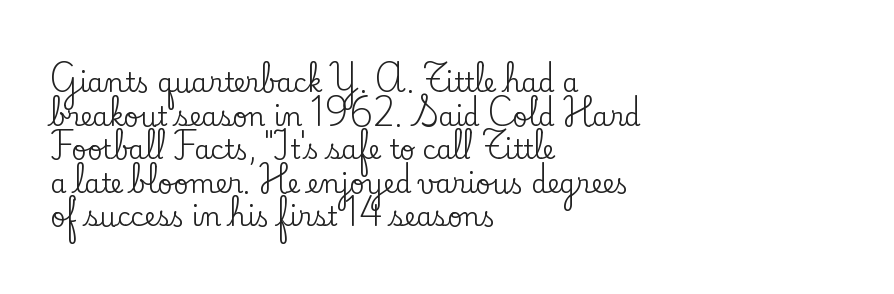
Q: Is the text italic (slanted)? A: No, it is upright.
Q: Is the text underlined? A: No.
Q: How is the paragraph aligned? A: Left-aligned.
Q: Is the spacing between letters normal or unusually wide? A: Normal.
Q: Is the spacing between lines tight, normal or loose? A: Normal.
